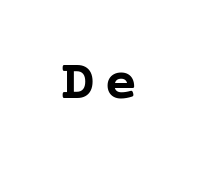
I'd describe the lettering as bold — thick and assertive. Descenders are the only things crossing below the line. Small tapered or slab feet sit at the stroke ends, so this counts as serif. Posture: straight, roman, zero tilt.
